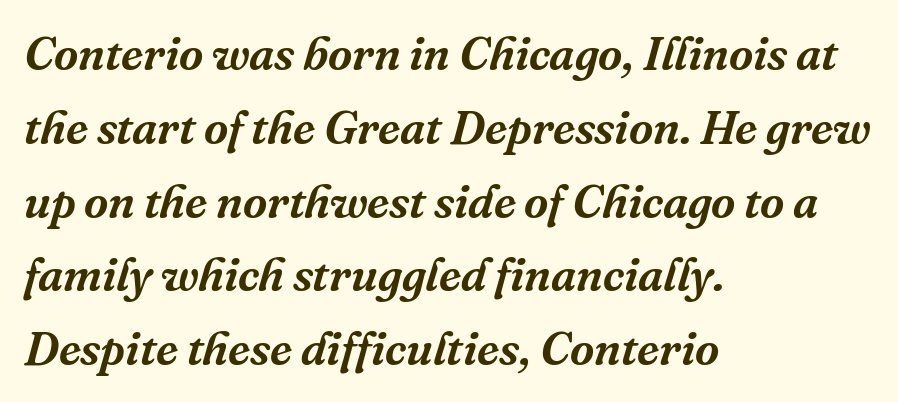
The image shows 47 px serif type, italic (leaning right); set left-aligned, normal line spacing (1.57x), normal letter spacing, not underlined; medium stroke contrast and a medium x-height.
